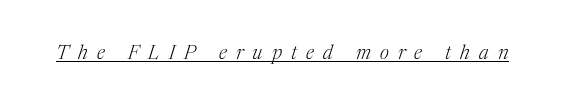
{"italic": "yes", "lean": "right", "slant_degrees": 17, "bold": "no", "underline": "yes", "letter_spacing": "wide", "letter_spacing_em": 0.46, "glyph_px": 20}
